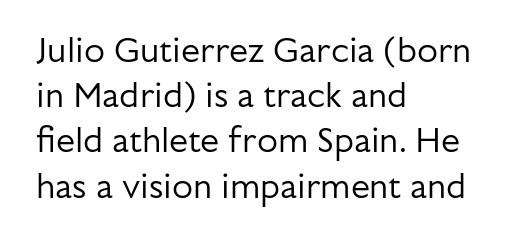
Each row of text sits above clean, open space. Note: no serifs on the glyphs. The passage shown is typed in a proportional face where columns would drift. Italic: no, the glyphs are upright roman. The face used here is rendered with its standard letterfit. Which margin do the lines hug? The left one — the right edge is uneven.
